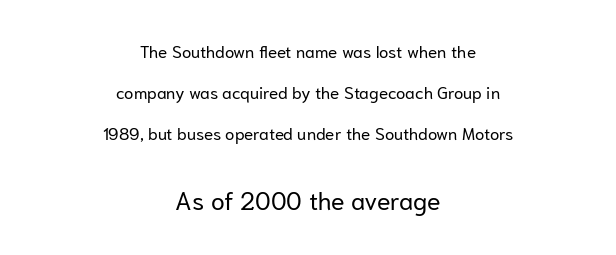
The image shows 25 px text type, upright; set centered, loose line spacing (2.42x), normal letter spacing, not underlined; the second (bottom) block is 1.47x larger.
